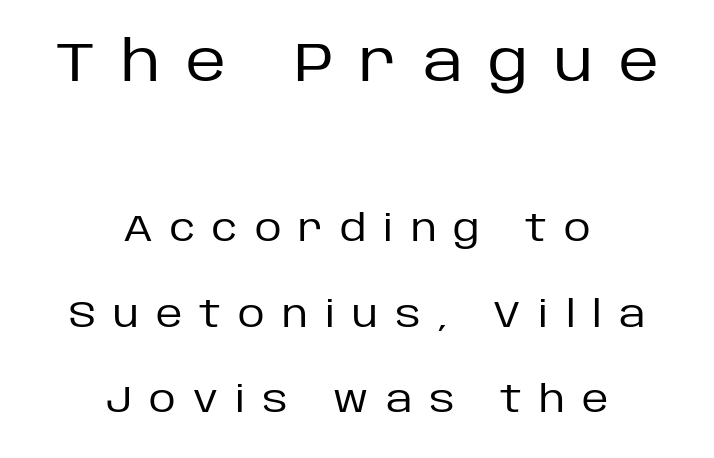
The image shows 56 px regular-weight sans-serif type, upright; set centered, loose line spacing (2.32x), unusually wide letter spacing (+0.46 em), not underlined; the first (top) block is 1.51x larger; low stroke contrast and a large x-height.
